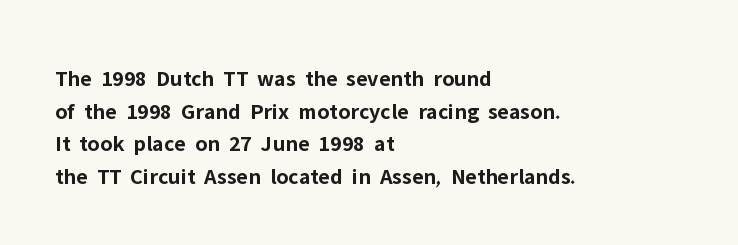
Here the glyphs are tracked normally, forming tight word shapes. One-word summary of the alignment: left. In terms of posture, this sample is upright. Notice how thick the strokes are: this is what a full bold looks like. The lines sit at an ordinary, default distance from one another.
